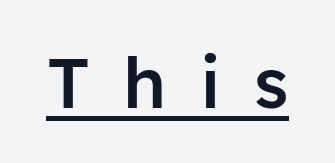
{"serif": "no", "italic": "no", "bold": "semi", "weight": "semibold", "width": "normal", "stroke_contrast": "low", "x_height": "medium", "monospaced": "no", "underline": "yes", "letter_spacing": "wide", "letter_spacing_em": 0.47, "glyph_px": 71}
